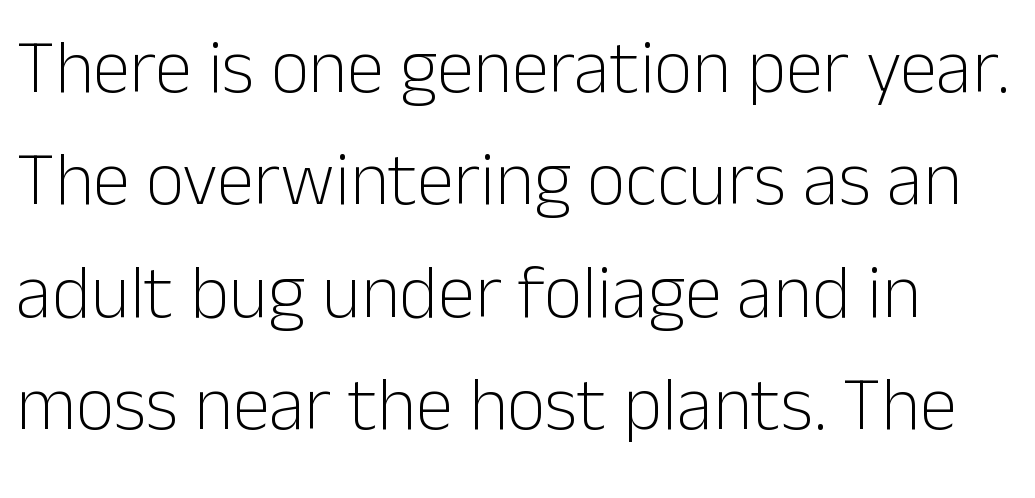
Q: Is the text bold? A: No.
Q: Is the text italic (slanted)? A: No, it is upright.
Q: Is the typeface a serif or a sans-serif typeface? A: Sans-serif.
Q: Is the text underlined? A: No.
Q: Is the spacing between letters normal or unusually wide? A: Normal.
Q: Is the spacing between lines tight, normal or loose? A: Normal.
Q: Width (condensed, normal, or wide)? A: Normal.
Q: Stroke contrast? A: Low.
Q: x-height? A: Medium.
Q: Monospaced? A: No.
